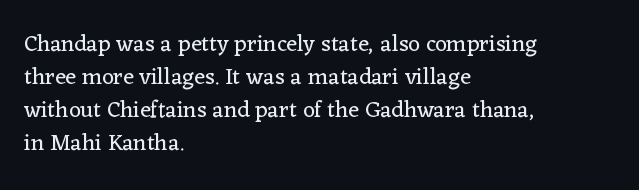
The image shows 23 px text type, upright; set left-aligned, normal line spacing (1.44x), normal letter spacing, not underlined.
